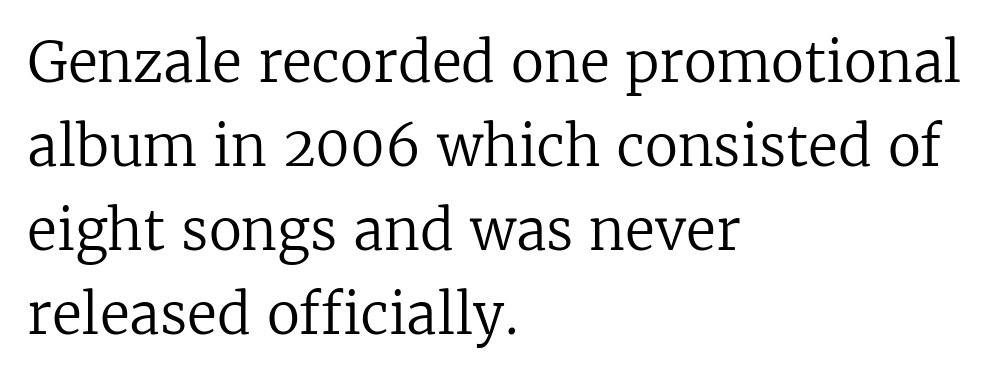
Q: Is the text bold? A: No.
Q: Is the text italic (slanted)? A: No, it is upright.
Q: Is the typeface a serif or a sans-serif typeface? A: Serif.
Q: Is the text underlined? A: No.
Q: How is the paragraph aligned? A: Left-aligned.
Q: Is the spacing between letters normal or unusually wide? A: Normal.
Q: Is the spacing between lines tight, normal or loose? A: Normal.
Q: Width (condensed, normal, or wide)? A: Normal.
Q: Stroke contrast? A: Low.
Q: x-height? A: Medium.
Q: Monospaced? A: No.
